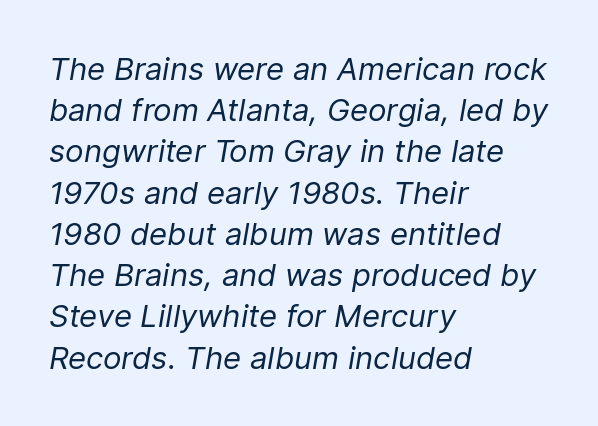
The font's italic variant was chosen for this text. Does the leading feel generous? No, just average. Check the space under the baseline: it is left empty. The passage shown is not bold in any degree. Here the glyphs are tracked normally, forming tight word shapes.
